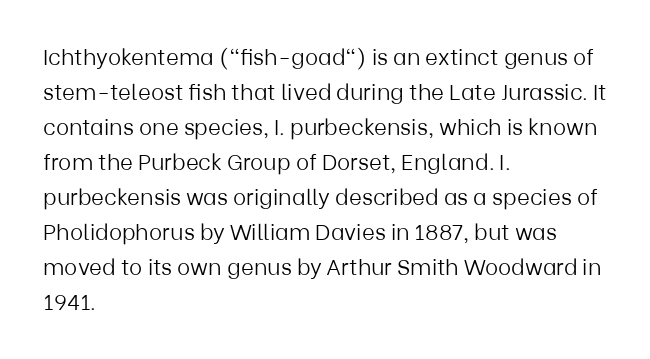
Every stem runs plumb, perpendicular to the baseline. Ink coverage per letter is moderate at most. Does extra space separate the letters? No, they use regular spacing. Line starts are locked; line ends wander. If you measured baseline to baseline, you'd find a middling distance.
